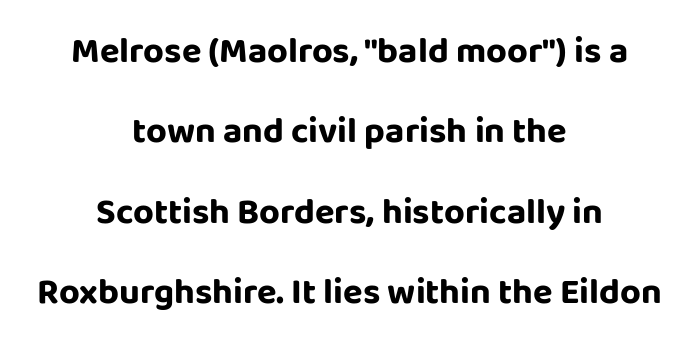
The image shows 36 px bold sans-serif type, upright; set centered, loose line spacing (2.23x), normal letter spacing, not underlined; low stroke contrast and a large x-height.
